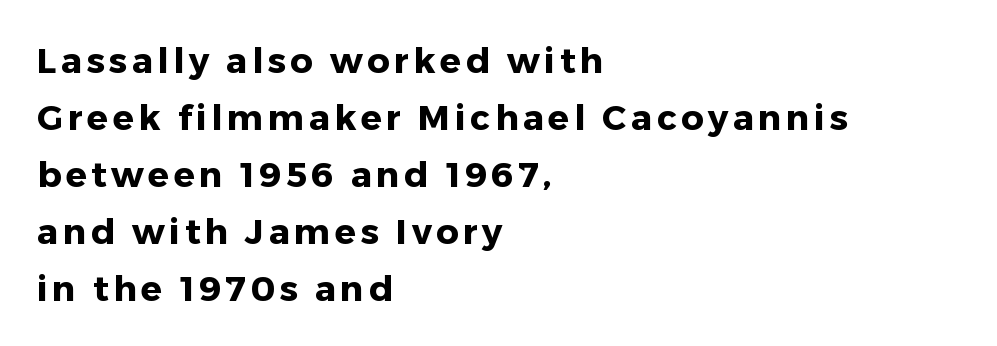
A roman cut, with each character standing at attention. Typeset ragged right — the left edge is the straight one. Stroke thickness is high; the sample reads as a true bold. Underline: absent.
